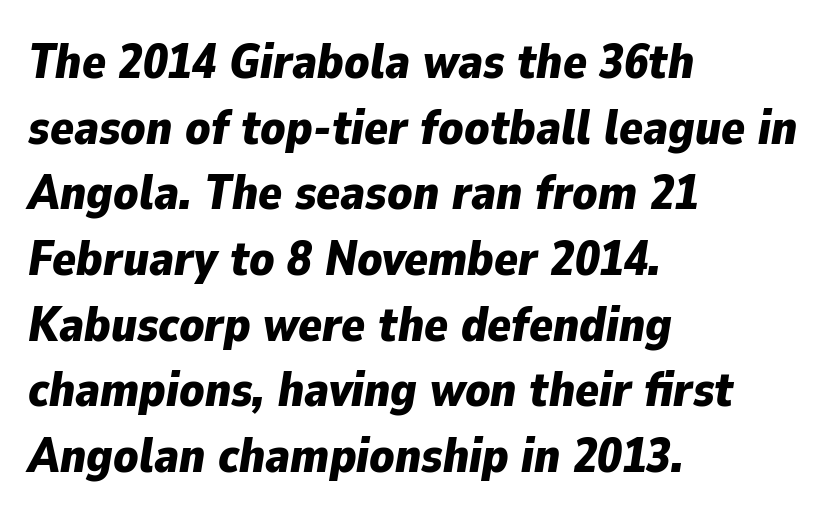
Emphasis by weight is at full strength: bold. The glyphs look as if they've been sheared to an angle. The rendering uses natural spacing where letterforms have individual widths. Inter-character spacing is left at the font's built-in metrics.
